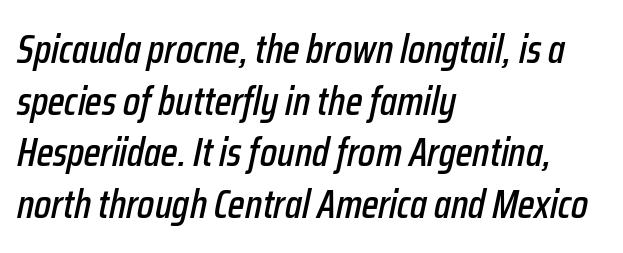
The image shows 40 px condensed type, italic (leaning right); set left-aligned, normal line spacing (1.29x), normal letter spacing, not underlined; low stroke contrast and a medium x-height.
